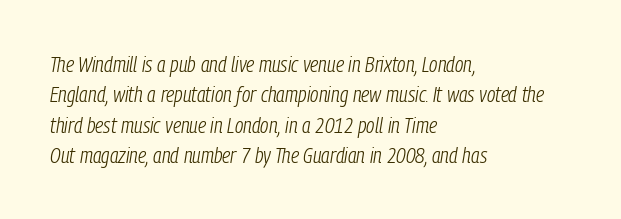
Q: Is the text bold? A: No.
Q: Is the text italic (slanted)? A: Yes, it leans right by about 9 degrees.
Q: Is the text underlined? A: No.
Q: How is the paragraph aligned? A: Left-aligned.
Q: Is the spacing between letters normal or unusually wide? A: Normal.
Q: Is the spacing between lines tight, normal or loose? A: Normal.
